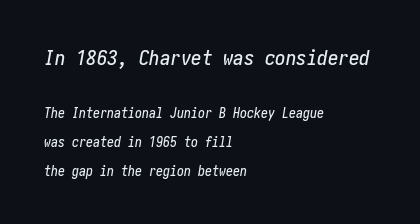
The image shows 21 px text type, italic (leaning right); set left-aligned, loose line spacing (2.06x), normal letter spacing, not underlined; the first (top) block is 1.5x larger.
